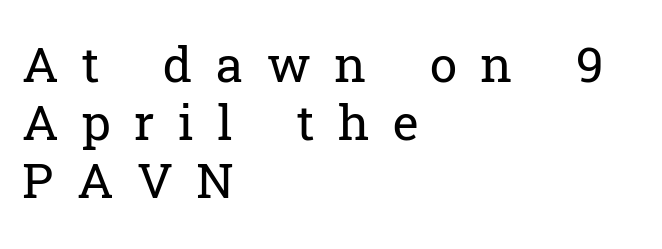
{"serif": "yes", "italic": "no", "bold": "no", "weight": "regular", "width": "normal", "stroke_contrast": "low", "x_height": "medium", "monospaced": "no", "underline": "no", "align": "left", "line_spacing_ratio": 1.18, "letter_spacing": "wide", "letter_spacing_em": 0.48, "glyph_px": 49}
